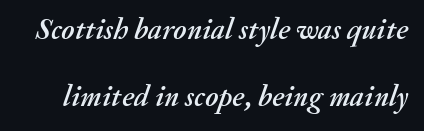
The gaps between neighbouring characters are ordinary and unremarkable. Each new line begins a long way beneath the previous one. Character widths vary here, with narrow letters taking less room than wide ones. The space beneath each line is pristine and unruled. If you drew a line through each stem, it would be angled.
